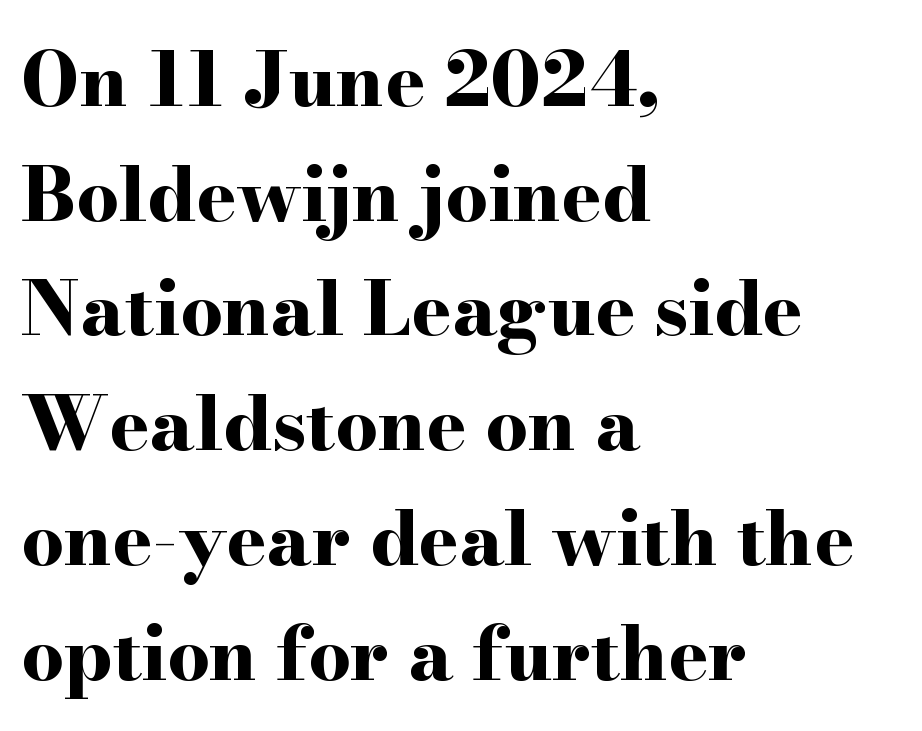
Q: Is the text bold? A: Yes.
Q: Is the text italic (slanted)? A: No, it is upright.
Q: Is the typeface a serif or a sans-serif typeface? A: Serif.
Q: Is the text underlined? A: No.
Q: How is the paragraph aligned? A: Left-aligned.
Q: Is the spacing between letters normal or unusually wide? A: Normal.
Q: Is the spacing between lines tight, normal or loose? A: Normal.
Q: Width (condensed, normal, or wide)? A: Wide.
Q: Stroke contrast? A: High.
Q: x-height? A: Small.
Q: Monospaced? A: No.
